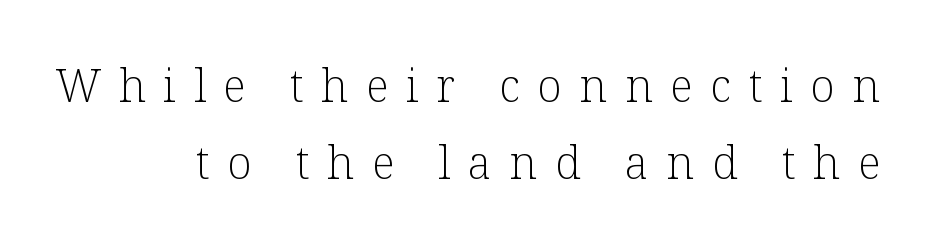
The image shows 45 px light serif type, upright; set right-aligned, line spacing 1.72x, unusually wide letter spacing (+0.39 em), not underlined; low stroke contrast and a medium x-height.
